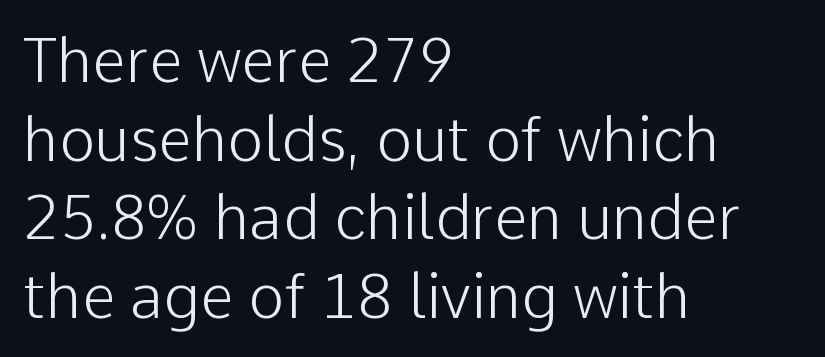
Compared with typical body copy, the letter spacing here is the same. Think of a printed novel: that variable character pitch is what you see here. Check the space under the baseline: it is left empty. Evenly set lines give the paragraph a standard silhouette. A typesetter would label this face a sans.
